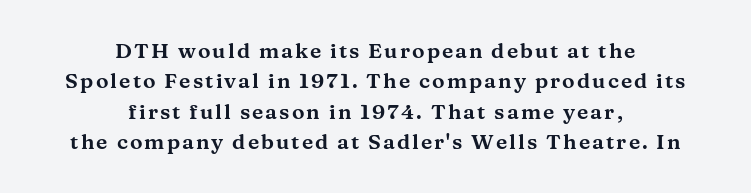
The image shows 21 px text type, upright; set centered, normal line spacing (1.45x), not underlined.
